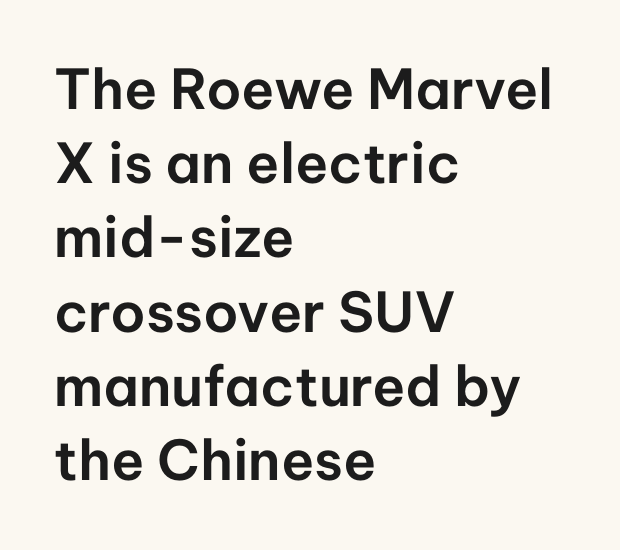
Q: Is the text italic (slanted)? A: No, it is upright.
Q: Is the typeface a serif or a sans-serif typeface? A: Sans-serif.
Q: Is the text underlined? A: No.
Q: How is the paragraph aligned? A: Left-aligned.
Q: Is the spacing between letters normal or unusually wide? A: Normal.
Q: Is the spacing between lines tight, normal or loose? A: Normal.
Q: Width (condensed, normal, or wide)? A: Normal.
Q: Stroke contrast? A: Low.
Q: x-height? A: Medium.
Q: Monospaced? A: No.
